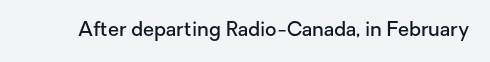
I'd describe the lettering as semibold — firm but not a full bold. The string is rendered with underlining switched off. If you drew a line through each stem, it would be perfectly vertical. Observe the ordinary spacing: letters are neighbours, not strangers.
